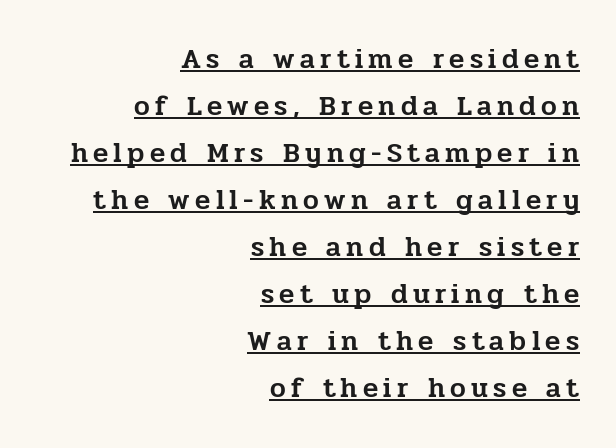
Line endings align vertically; line beginnings do not. Varying glyph widths throughout — classic text-font behaviour. Regarding leading, the lines here are spaced in the standard way. Note: serifs present on the glyphs.
